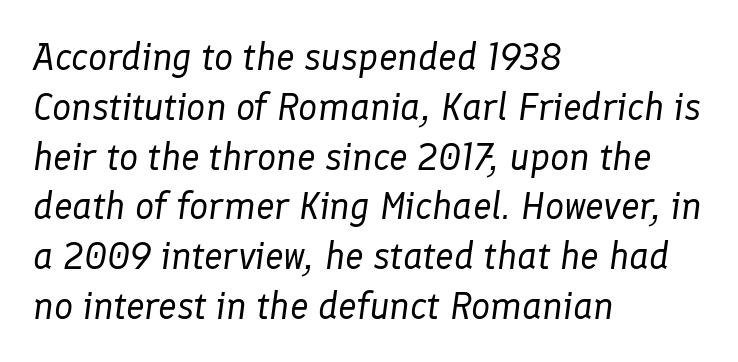
Q: Is the text bold? A: No.
Q: Is the text italic (slanted)? A: Yes, it leans right by about 8 degrees.
Q: Is the text underlined? A: No.
Q: How is the paragraph aligned? A: Left-aligned.
Q: Is the spacing between letters normal or unusually wide? A: Normal.
Q: Is the spacing between lines tight, normal or loose? A: Normal.
Q: Width (condensed, normal, or wide)? A: Normal.
Q: Stroke contrast? A: Low.
Q: x-height? A: Medium.
Q: Monospaced? A: No.
